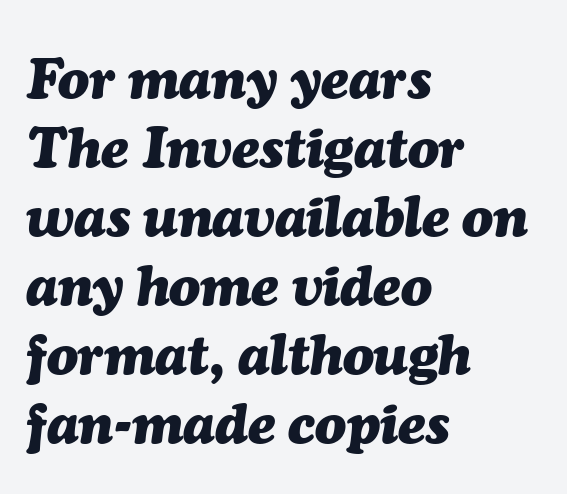
The image shows 57 px heavy type, italic (leaning right); set left-aligned, line spacing 1.21x, normal letter spacing, not underlined; medium stroke contrast and a medium x-height.
